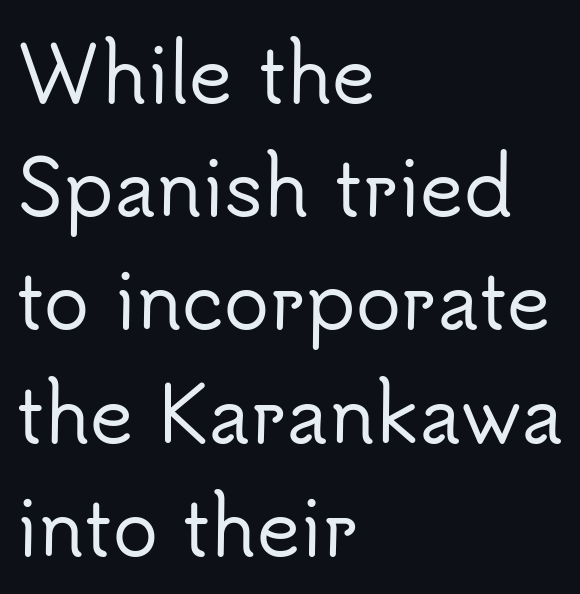
Q: Is the text italic (slanted)? A: No, it is upright.
Q: Is the typeface a serif or a sans-serif typeface? A: Sans-serif.
Q: Is the text underlined? A: No.
Q: How is the paragraph aligned? A: Left-aligned.
Q: Is the spacing between letters normal or unusually wide? A: Normal.
Q: Is the spacing between lines tight, normal or loose? A: Normal.
Q: Width (condensed, normal, or wide)? A: Normal.
Q: Stroke contrast? A: Low.
Q: x-height? A: Small.
Q: Monospaced? A: No.
